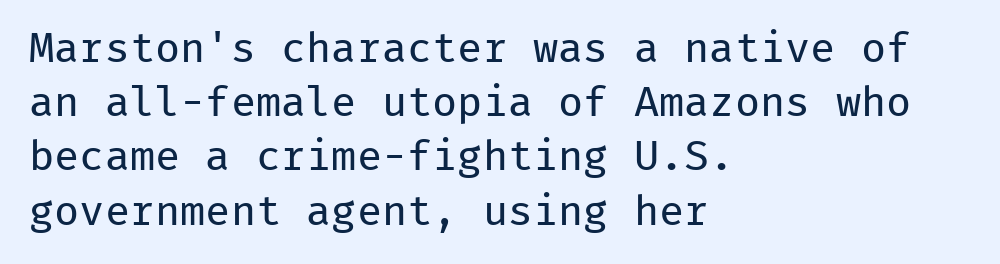
Q: Is the text bold? A: No.
Q: Is the text italic (slanted)? A: No, it is upright.
Q: Is the typeface a serif or a sans-serif typeface? A: Sans-serif.
Q: Is the text underlined? A: No.
Q: How is the paragraph aligned? A: Left-aligned.
Q: Is the spacing between letters normal or unusually wide? A: Normal.
Q: Is the spacing between lines tight, normal or loose? A: Normal.
Q: Width (condensed, normal, or wide)? A: Normal.
Q: Stroke contrast? A: Low.
Q: x-height? A: Medium.
Q: Monospaced? A: Yes.
